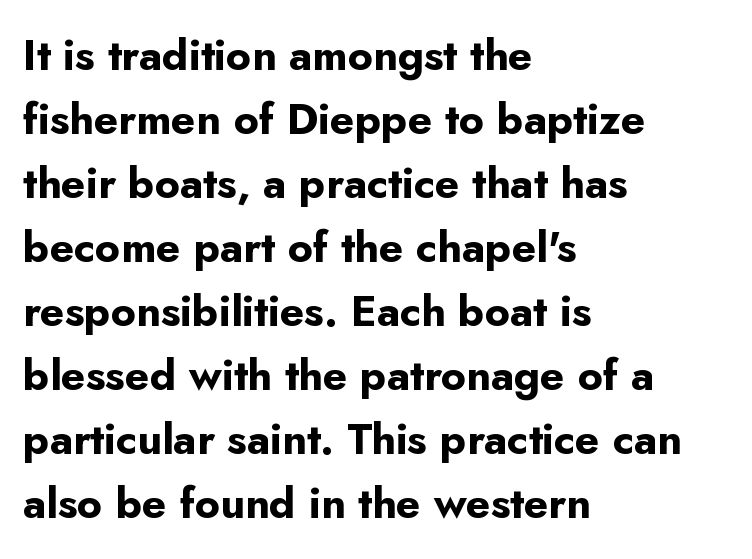
The image shows 43 px bold sans-serif type, upright; set left-aligned, normal line spacing (1.49x), normal letter spacing, not underlined; low stroke contrast and a small x-height.
